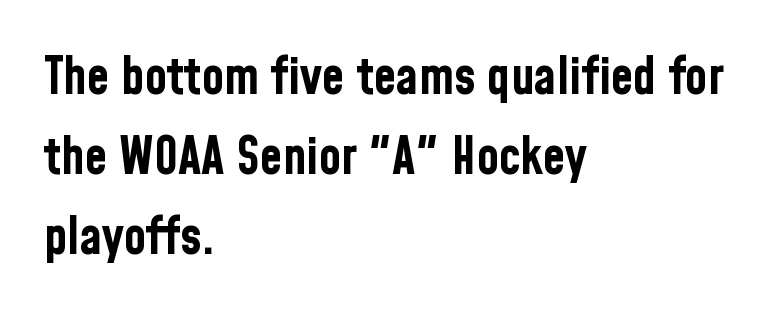
{"serif": "no", "italic": "no", "bold": "yes", "weight": "bold", "width": "condensed", "stroke_contrast": "low", "x_height": "medium", "monospaced": "no", "underline": "no", "align": "left", "line_spacing": "normal", "line_spacing_ratio": 1.57, "letter_spacing": "normal", "letter_spacing_em": 0.0, "glyph_px": 51}
